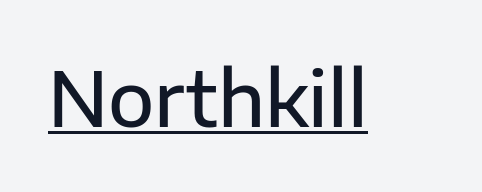
{"serif": "no", "italic": "no", "width": "normal", "stroke_contrast": "low", "x_height": "medium", "monospaced": "no", "underline": "yes", "letter_spacing": "normal", "letter_spacing_em": 0.0, "glyph_px": 76}
